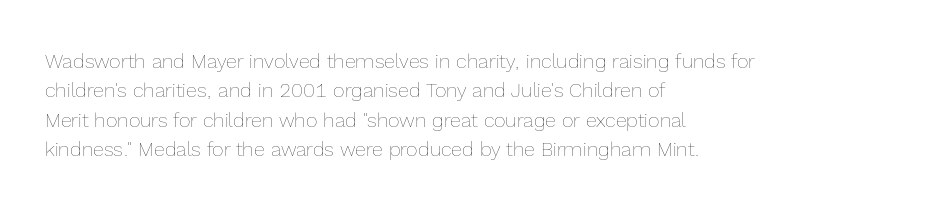
{"italic": "no", "bold": "no", "underline": "no", "align": "left", "line_spacing": "normal", "line_spacing_ratio": 1.47, "letter_spacing": "normal", "letter_spacing_em": 0.0, "glyph_px": 20}
